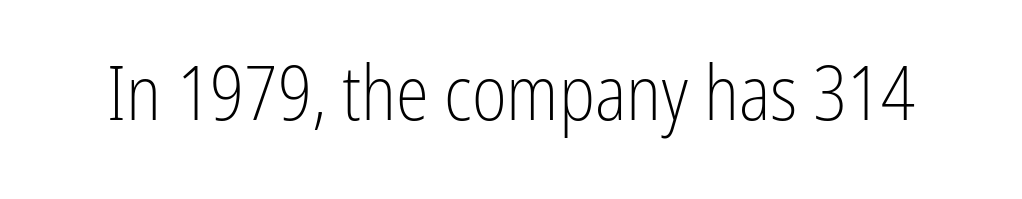
The image shows 75 px light, condensed sans-serif type, upright; set normal letter spacing, not underlined; low stroke contrast and a medium x-height.
